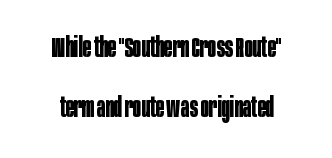
{"serif": "no", "italic": "no", "bold": "yes", "weight": "bold", "width": "condensed", "stroke_contrast": "low", "x_height": "large", "monospaced": "no", "underline": "no", "line_spacing": "loose", "line_spacing_ratio": 2.13, "letter_spacing": "normal", "letter_spacing_em": 0.0, "glyph_px": 28}
